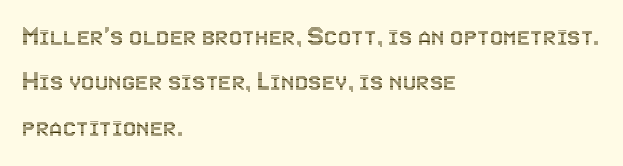
The image shows 30 px condensed type, upright; set left-aligned, normal line spacing (1.51x), normal letter spacing, not underlined; a large x-height.
